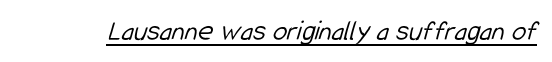
The image shows 29 px light, condensed sans-serif type; set normal letter spacing, underlined; low stroke contrast and a medium x-height.
